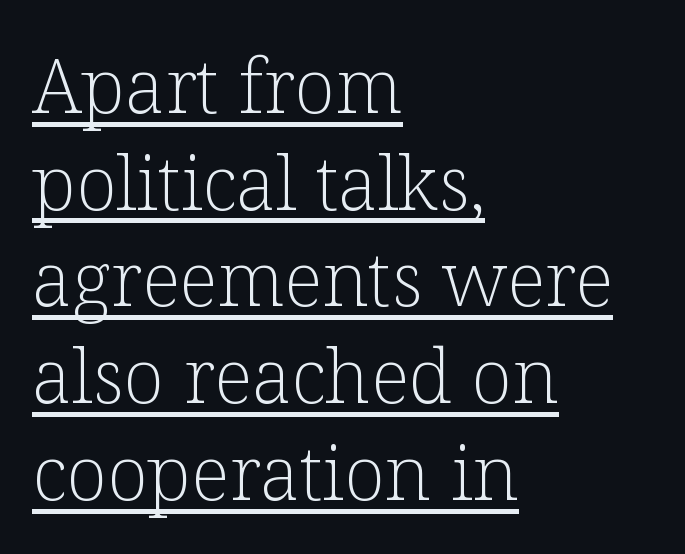
The image shows 75 px light serif type, upright; set left-aligned, normal line spacing (1.29x), normal letter spacing, underlined; low stroke contrast and a medium x-height.
